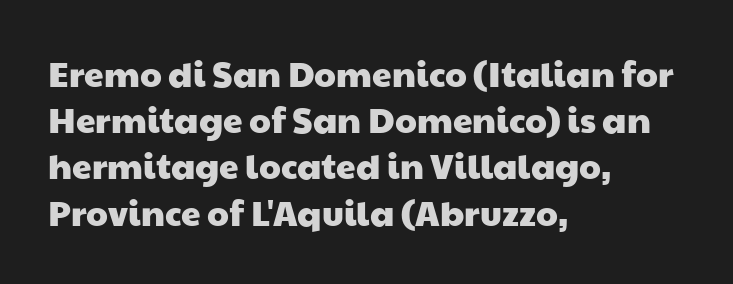
Q: Is the typeface a serif or a sans-serif typeface? A: Sans-serif.
Q: Is the text underlined? A: No.
Q: How is the paragraph aligned? A: Left-aligned.
Q: Is the spacing between letters normal or unusually wide? A: Normal.
Q: Is the spacing between lines tight, normal or loose? A: Normal.
Q: Width (condensed, normal, or wide)? A: Wide.
Q: Stroke contrast? A: Low.
Q: x-height? A: Medium.
Q: Monospaced? A: No.
